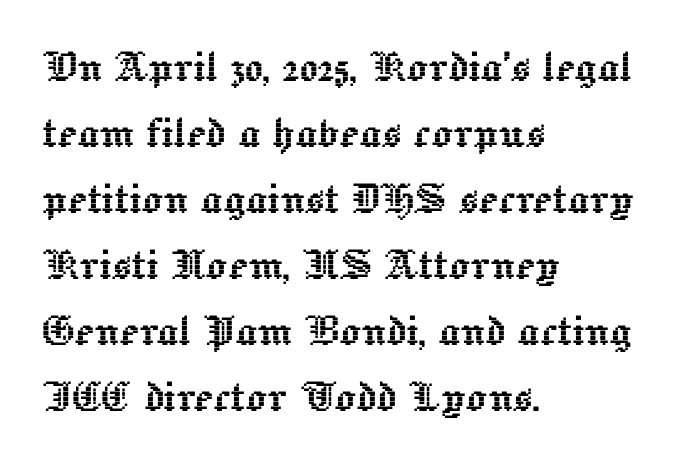
The image shows 52 px text type, upright; set left-aligned, normal line spacing (1.27x), normal letter spacing, not underlined; a medium x-height.
